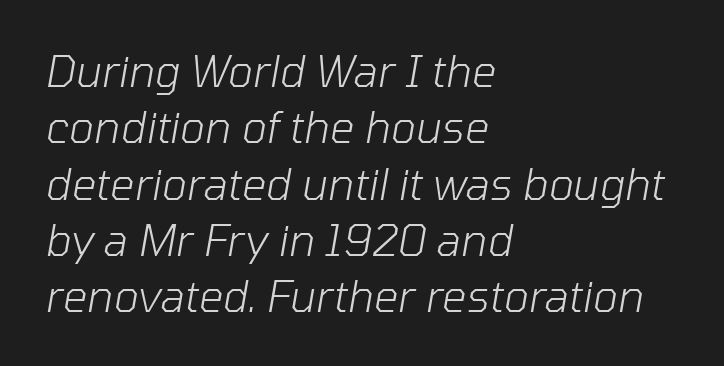
The image shows 43 px light type, italic (leaning right); set left-aligned, normal line spacing (1.31x), normal letter spacing, not underlined; low stroke contrast and a medium x-height.
